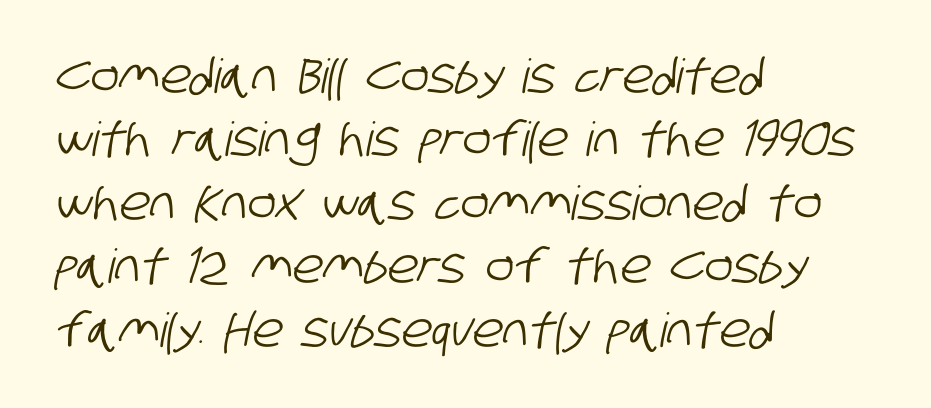
{"serif": "no", "width": "condensed", "stroke_contrast": "low", "x_height": "large", "monospaced": "no", "underline": "no", "align": "left", "line_spacing": "normal", "line_spacing_ratio": 1.35, "letter_spacing": "normal", "letter_spacing_em": 0.0, "glyph_px": 47}
